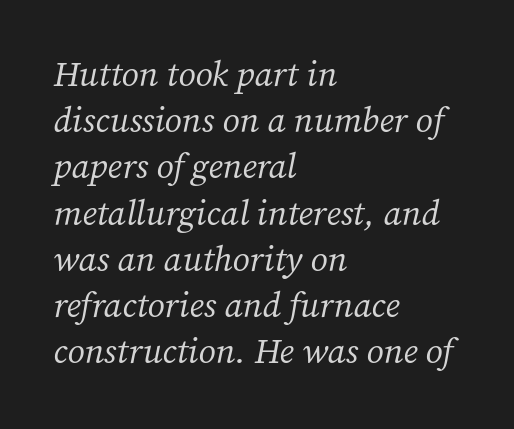
{"serif": "yes", "italic": "yes", "lean": "right", "slant_degrees": 12, "bold": "no", "weight": "regular", "width": "normal", "stroke_contrast": "medium", "x_height": "medium", "monospaced": "no", "underline": "no", "align": "left", "line_spacing": "normal", "line_spacing_ratio": 1.32, "letter_spacing": "normal", "letter_spacing_em": 0.0, "glyph_px": 35}
